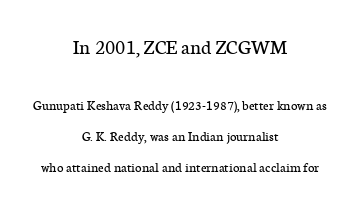
Q: Is the text bold? A: No.
Q: Is the text italic (slanted)? A: No, it is upright.
Q: Is the text underlined? A: No.
Q: How is the paragraph aligned? A: Centered.
Q: Is the spacing between letters normal or unusually wide? A: Normal.
Q: Is the spacing between lines tight, normal or loose? A: Loose.
Q: Which block of text is set in a larger size, the first (top) or the second (bottom)? A: The first (top) one.
